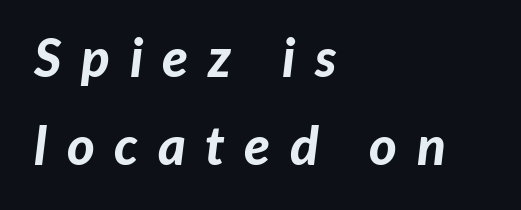
The rag falls on the right side of this text block. Varying glyph widths throughout — classic text-font behaviour. Characters follow at a spacing far wider than the type designer built in. Does the lettering tilt? It does — this is italic. Horizontal bands of white between lines are of average thickness. Notice how thick the strokes are: this is what a full bold looks like.
